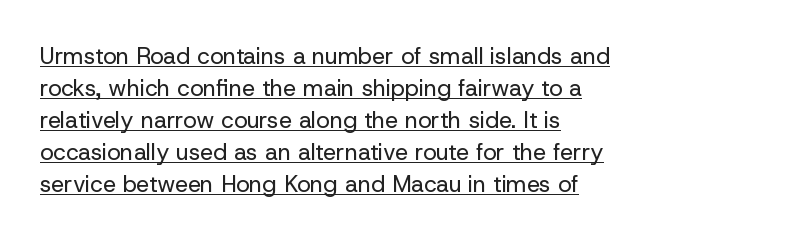
Letters have the restrained weight of plain body copy at most. A typesetter would call this zero additional tracking. Emphasis is given by a line drawn under the lettering. The passage is arranged the way most books set body copy — flush left.
